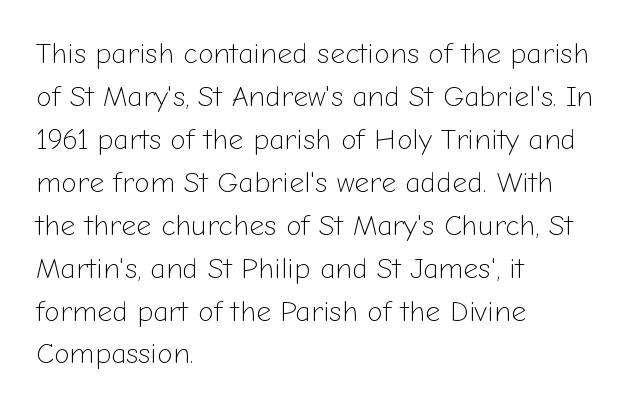
{"serif": "no", "italic": "no", "bold": "no", "weight": "light", "width": "normal", "stroke_contrast": "low", "x_height": "medium", "monospaced": "no", "underline": "no", "align": "left", "line_spacing": "normal", "line_spacing_ratio": 1.48, "letter_spacing": "normal", "letter_spacing_em": 0.0, "glyph_px": 29}
